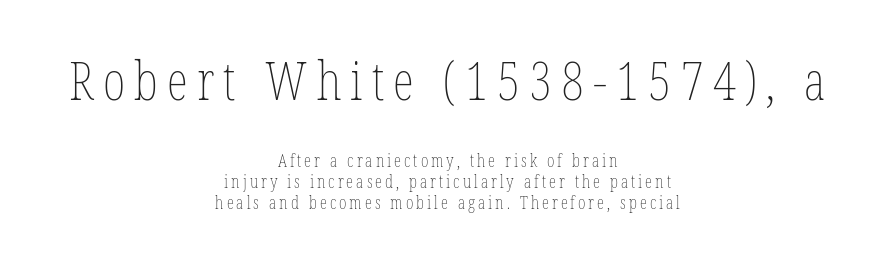
The image shows 54 px thin, condensed type, upright; set centered, tight line spacing (1.15x), not underlined; the first (top) block is 3.0x larger; low stroke contrast and a medium x-height.
